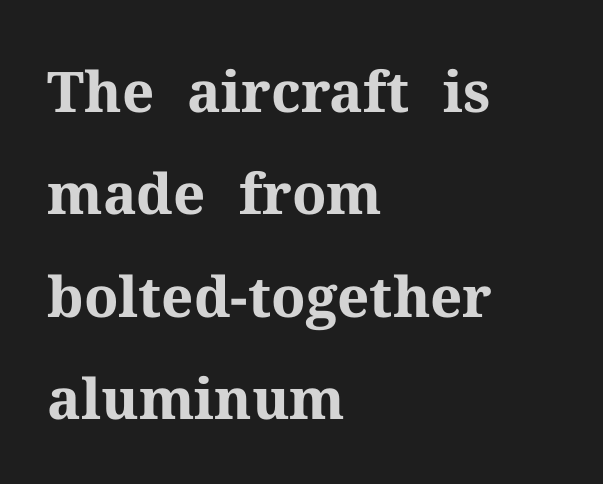
These lines keep a tight, regular rhythm from letter to letter. Upright lettering throughout. The ragged edge is on the right, which tells us the setting is flush left. The letters advance in unequal steps, a hallmark of proportional type.
